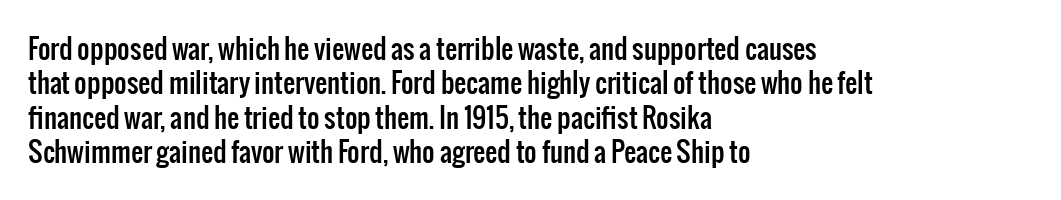
The image shows 27 px text type, upright; set left-aligned, normal line spacing (1.27x), normal letter spacing, not underlined.
